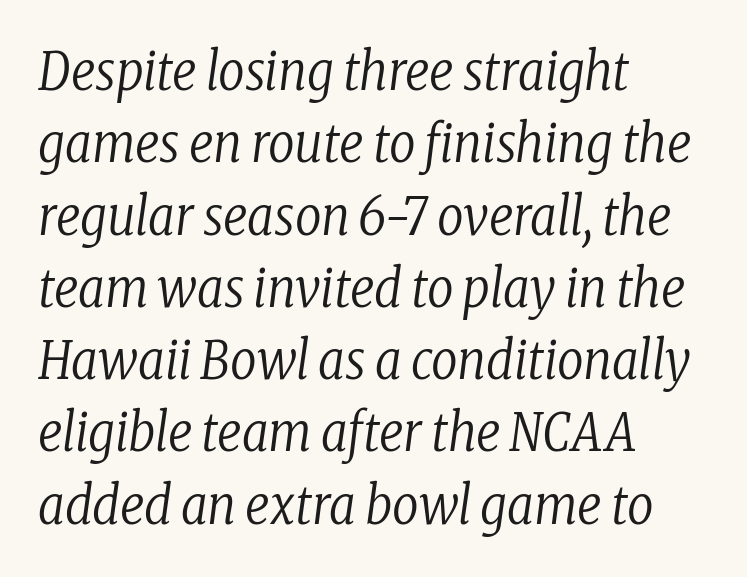
Little horizontal feet cap the strokes, marking this as serif type. When letters slant like this, we call the style italic. The typeface has the unassuming heft of standard copy or less. The rows are spaced the way most documents space them. Visually the block forms a straight wall on the left and a jagged coastline on the right. The passage shown has conventional tracking throughout.
